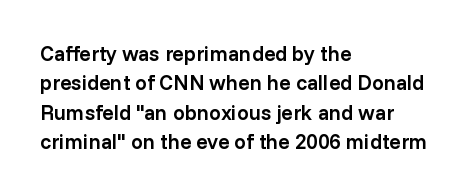
The space between consecutive lines is moderate. Its strokes are somewhat broadened, the hallmark of semibold type. Tracking value appears to be zero — textbook default spacing. These lines are set flush left with a ragged right edge. Underlining? Definitely not there. If you drew a line through each stem, it would be perfectly vertical.
